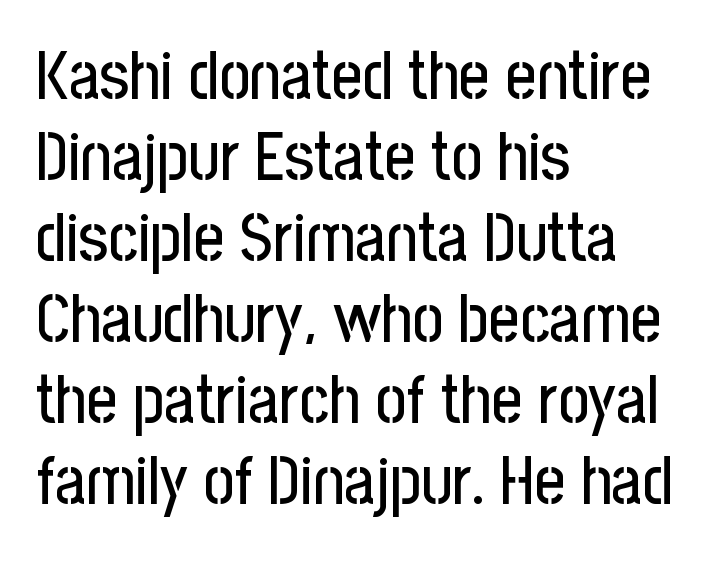
The typesetter chose a ragged-right arrangement here. Default kerning and tracking; the words read as compact shapes. Do the letters lean? They stand straight. The designer went with a sans here, leaving each stem footless. Varying glyph widths throughout — classic text-font behaviour.
